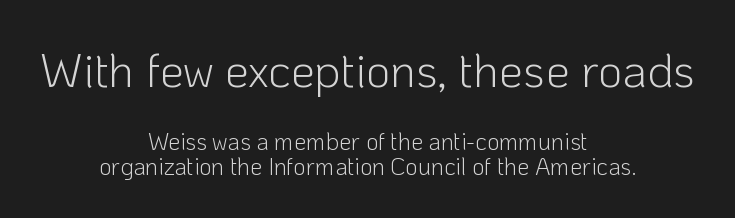
{"serif": "no", "italic": "no", "bold": "no", "weight": "light", "width": "normal", "stroke_contrast": "low", "x_height": "medium", "monospaced": "no", "underline": "no", "align": "center", "line_spacing": "tight", "line_spacing_ratio": 1.03, "letter_spacing": "normal", "letter_spacing_em": 0.0, "larger_block": "first", "size_ratio": 2.0, "glyph_px": 48}
